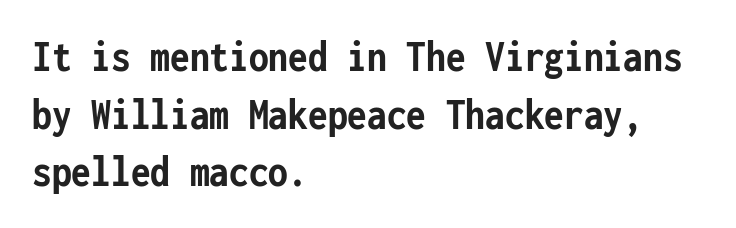
The image shows 45 px semibold, condensed sans-serif type, upright, monospaced; set left-aligned, normal line spacing (1.28x), normal letter spacing, not underlined; low stroke contrast and a medium x-height.
